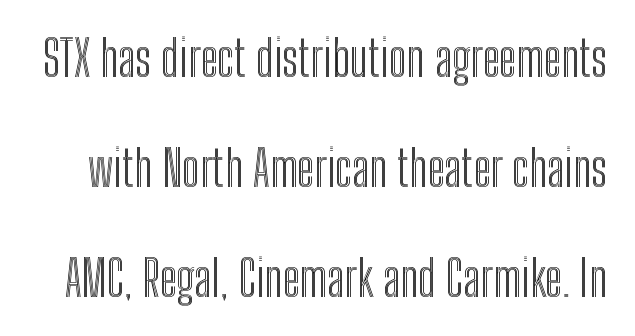
Q: Is the text italic (slanted)? A: No, it is upright.
Q: Is the text underlined? A: No.
Q: Is the spacing between letters normal or unusually wide? A: Normal.
Q: Is the spacing between lines tight, normal or loose? A: Loose.
Q: Width (condensed, normal, or wide)? A: Condensed.
Q: x-height? A: Medium.
Q: Monospaced? A: No.
